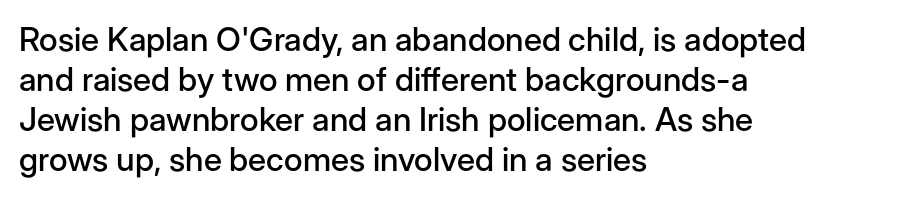
The image shows 33 px sans-serif type, upright; set left-aligned, line spacing 1.21x, normal letter spacing, not underlined; low stroke contrast and a medium x-height.
